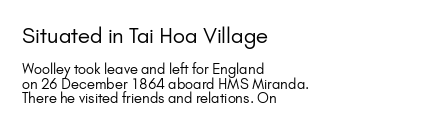
{"italic": "no", "bold": "no", "underline": "no", "align": "left", "line_spacing": "tight", "line_spacing_ratio": 1.03, "letter_spacing": "normal", "letter_spacing_em": 0.0, "larger_block": "first", "size_ratio": 1.5, "glyph_px": 21}
